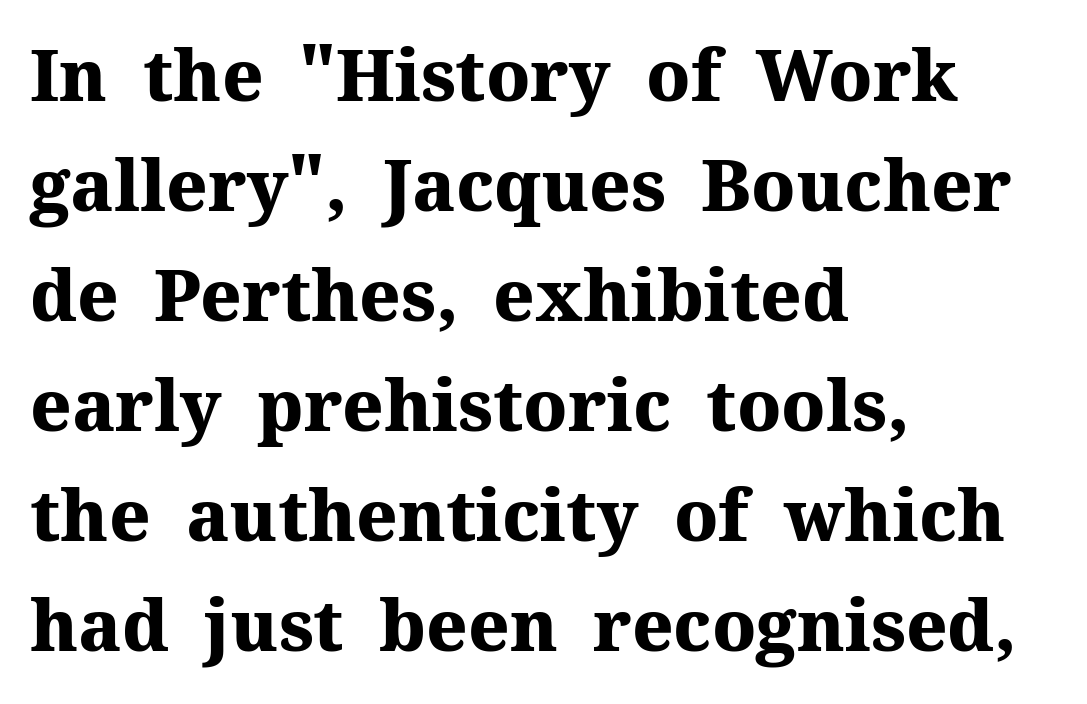
The image shows 71 px heavy serif type, upright; set left-aligned, normal line spacing (1.55x), normal letter spacing, not underlined; medium stroke contrast and a medium x-height.
